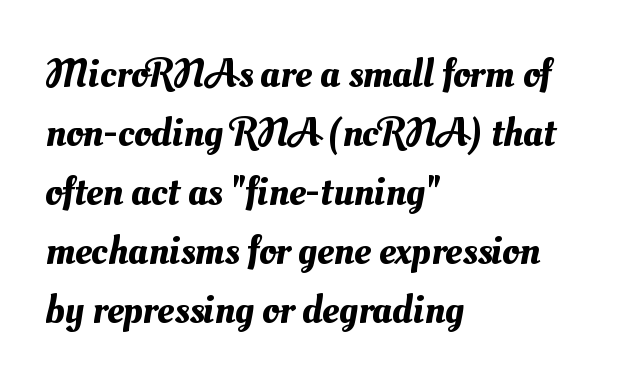
The image shows 41 px text type; set left-aligned, normal line spacing (1.44x), normal letter spacing, not underlined; medium stroke contrast and a small x-height.
